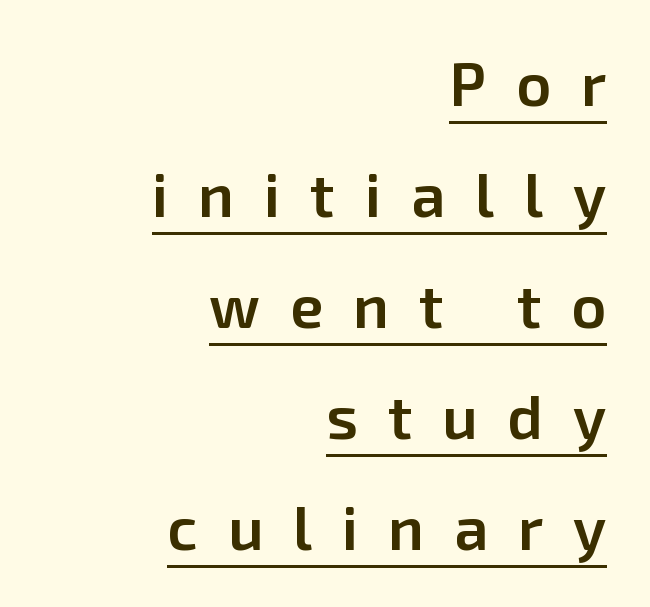
Q: Is the text bold? A: Semi-bold.
Q: Is the text italic (slanted)? A: No, it is upright.
Q: Is the typeface a serif or a sans-serif typeface? A: Sans-serif.
Q: Is the text underlined? A: Yes.
Q: How is the paragraph aligned? A: Right-aligned.
Q: Is the spacing between letters normal or unusually wide? A: Unusually wide.
Q: Width (condensed, normal, or wide)? A: Normal.
Q: Stroke contrast? A: Low.
Q: x-height? A: Medium.
Q: Monospaced? A: No.
